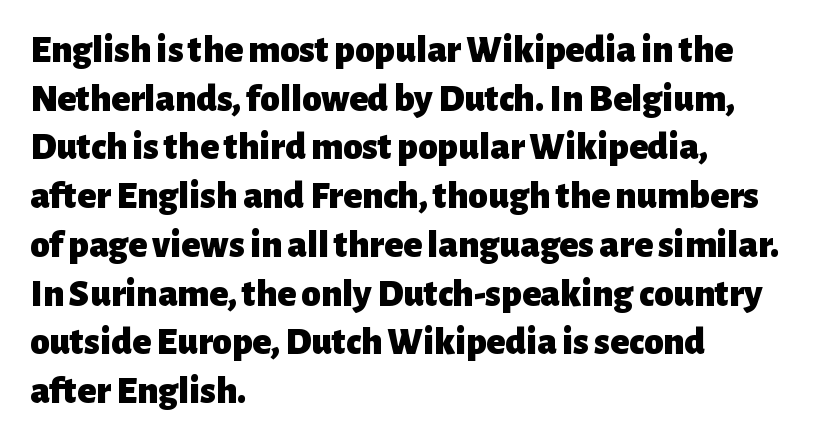
{"serif": "no", "italic": "no", "bold": "yes", "weight": "heavy", "width": "normal", "stroke_contrast": "low", "x_height": "medium", "monospaced": "no", "underline": "no", "align": "left", "line_spacing": "normal", "line_spacing_ratio": 1.25, "letter_spacing": "normal", "letter_spacing_em": 0.0, "glyph_px": 39}
